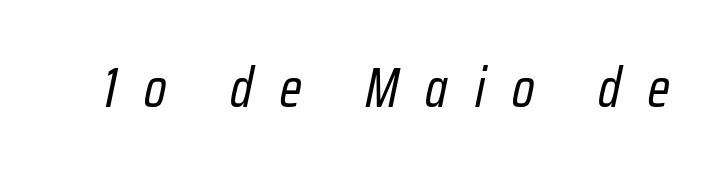
Each stroke keeps to a modest, everyday thickness or less. The letterforms stand isolated, each surrounded by extra space. Underlining? Definitely not there. The letters are slanted; this is an italic face. The letters advance in unequal steps, a hallmark of proportional type.
